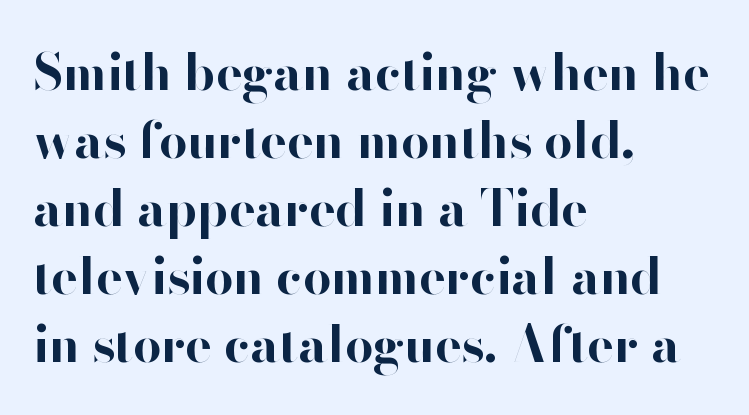
The image shows 50 px bold sans-serif type, upright; set left-aligned, normal line spacing (1.36x), normal letter spacing, not underlined; high stroke contrast and a small x-height.
